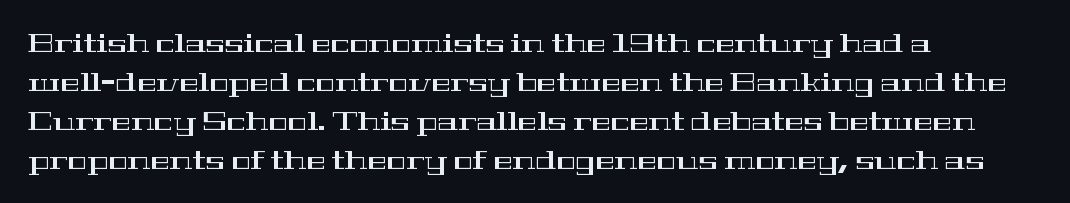
{"italic": "no", "underline": "no", "align": "left", "line_spacing": "normal", "line_spacing_ratio": 1.5, "letter_spacing": "normal", "letter_spacing_em": 0.0, "glyph_px": 26}
